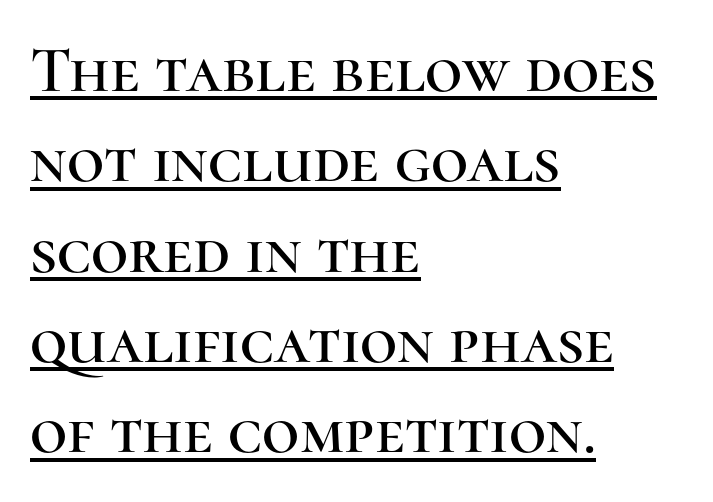
The image shows 65 px serif type, upright; set left-aligned, normal line spacing (1.39x), normal letter spacing, underlined; high stroke contrast and a medium x-height.
